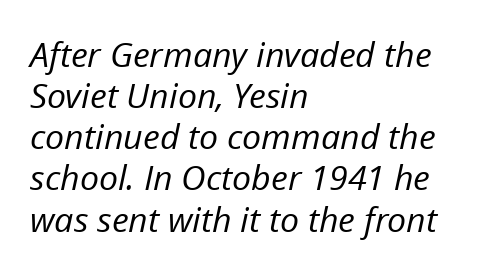
{"italic": "yes", "lean": "right", "slant_degrees": 12, "bold": "no", "weight": "regular", "width": "normal", "stroke_contrast": "low", "x_height": "medium", "monospaced": "no", "underline": "no", "align": "left", "line_spacing_ratio": 1.21, "letter_spacing": "normal", "letter_spacing_em": 0.0, "glyph_px": 34}
